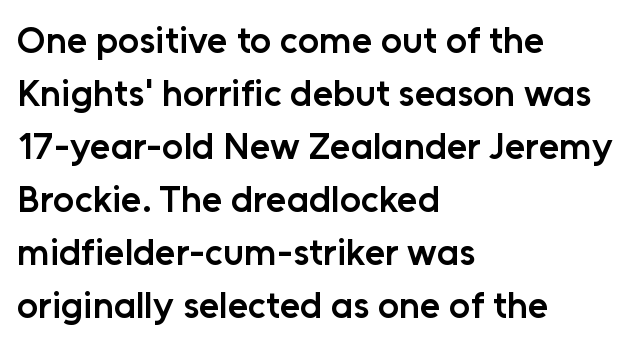
The designer went with a sans here, leaving each stem footless. The face used here is proportionally spaced, like ordinary book or web type. Does the weight exceed regular? Yes, but only to semibold. Does the lettering tilt? It doesn't — this is upright. The space directly below the letters is spotless. The lines sit at an ordinary, default distance from one another.
